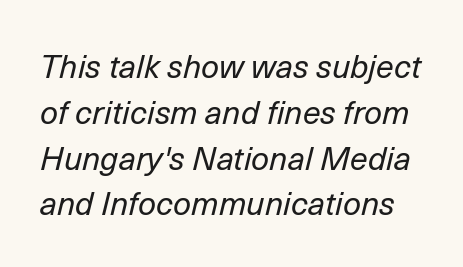
{"italic": "yes", "lean": "right", "slant_degrees": 14, "bold": "no", "weight": "regular", "width": "normal", "stroke_contrast": "low", "x_height": "medium", "monospaced": "no", "underline": "no", "line_spacing": "normal", "line_spacing_ratio": 1.43, "letter_spacing": "normal", "letter_spacing_em": 0.0, "glyph_px": 32}
